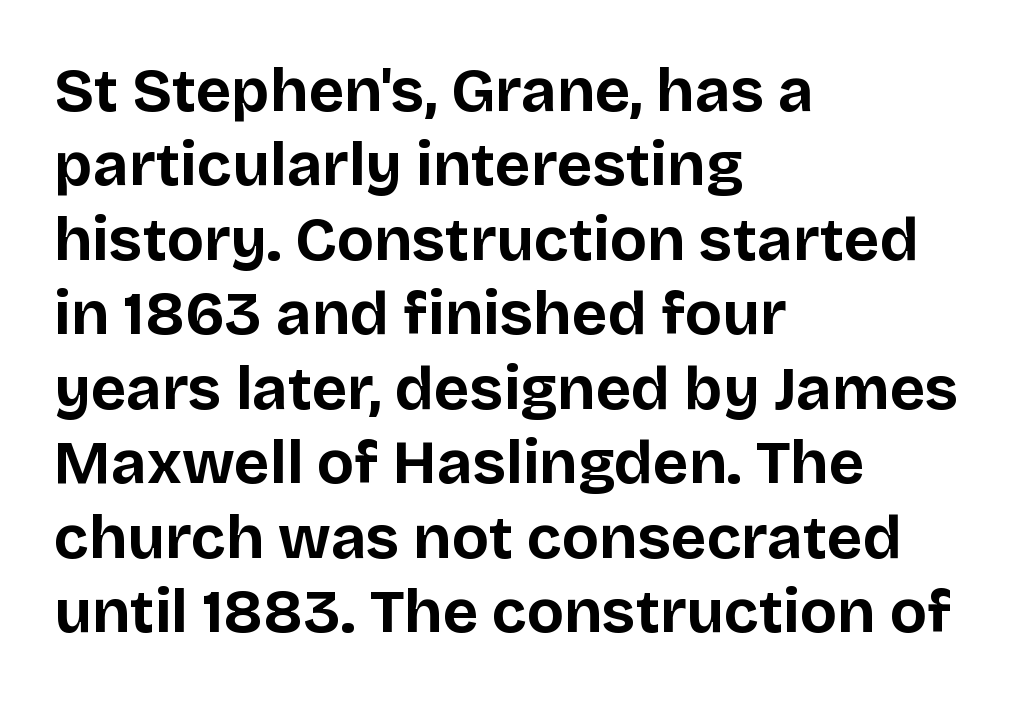
The image shows 61 px bold sans-serif type, upright; set left-aligned, line spacing 1.22x, normal letter spacing, not underlined; low stroke contrast and a large x-height.
